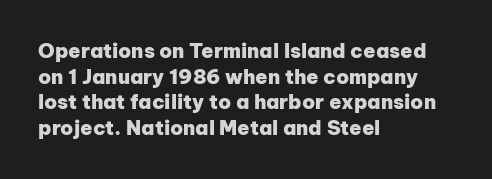
Q: Is the text bold? A: Yes.
Q: Is the text italic (slanted)? A: No, it is upright.
Q: Is the text underlined? A: No.
Q: How is the paragraph aligned? A: Left-aligned.
Q: Is the spacing between letters normal or unusually wide? A: Normal.
Q: Is the spacing between lines tight, normal or loose? A: Normal.
